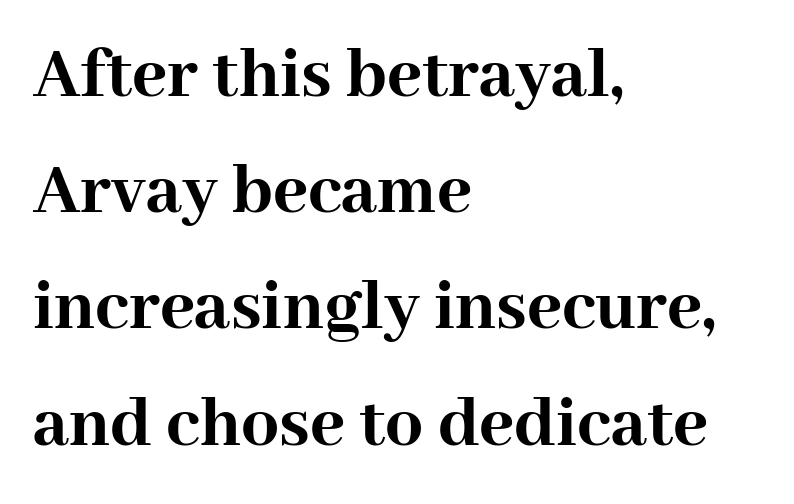
Q: Is the text bold? A: Yes.
Q: Is the text italic (slanted)? A: No, it is upright.
Q: Is the typeface a serif or a sans-serif typeface? A: Serif.
Q: Is the text underlined? A: No.
Q: How is the paragraph aligned? A: Left-aligned.
Q: Is the spacing between letters normal or unusually wide? A: Normal.
Q: Is the spacing between lines tight, normal or loose? A: Normal.
Q: Width (condensed, normal, or wide)? A: Normal.
Q: Stroke contrast? A: High.
Q: x-height? A: Medium.
Q: Monospaced? A: No.
